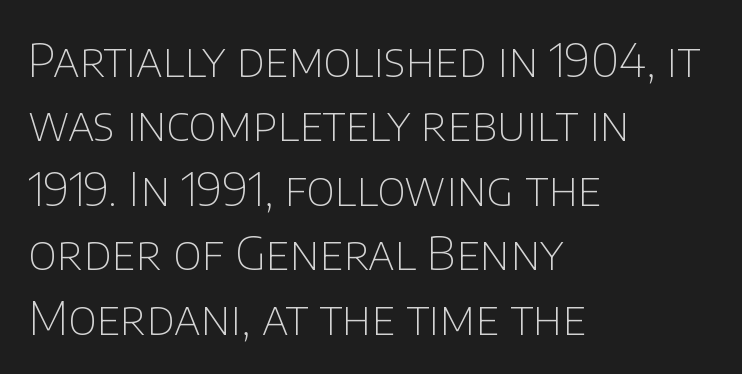
Q: Is the text bold? A: No.
Q: Is the text italic (slanted)? A: No, it is upright.
Q: Is the typeface a serif or a sans-serif typeface? A: Sans-serif.
Q: Is the text underlined? A: No.
Q: How is the paragraph aligned? A: Left-aligned.
Q: Is the spacing between letters normal or unusually wide? A: Normal.
Q: Is the spacing between lines tight, normal or loose? A: Normal.
Q: Width (condensed, normal, or wide)? A: Normal.
Q: Stroke contrast? A: Low.
Q: x-height? A: Large.
Q: Monospaced? A: No.
